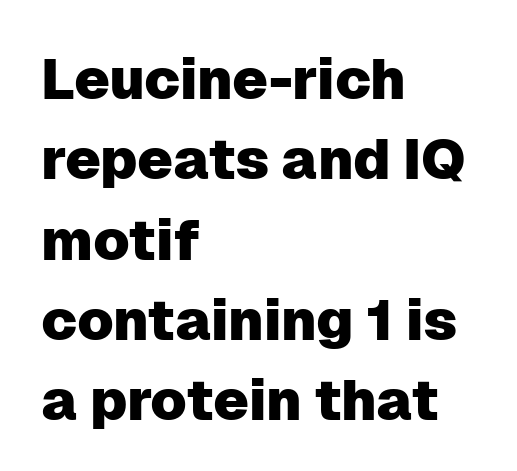
Q: Is the text italic (slanted)? A: No, it is upright.
Q: Is the typeface a serif or a sans-serif typeface? A: Sans-serif.
Q: Is the text underlined? A: No.
Q: How is the paragraph aligned? A: Left-aligned.
Q: Is the spacing between letters normal or unusually wide? A: Normal.
Q: Is the spacing between lines tight, normal or loose? A: Normal.
Q: Width (condensed, normal, or wide)? A: Normal.
Q: Stroke contrast? A: Low.
Q: x-height? A: Medium.
Q: Monospaced? A: No.
